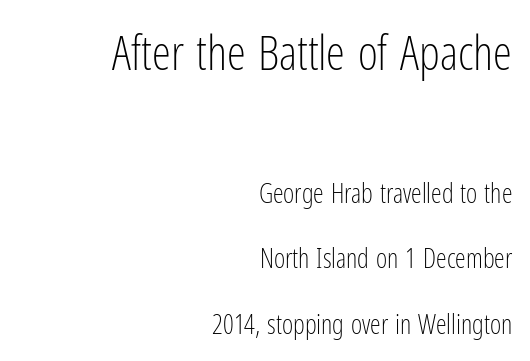
{"serif": "no", "italic": "no", "bold": "no", "weight": "light", "width": "condensed", "stroke_contrast": "low", "x_height": "medium", "monospaced": "no", "underline": "no", "align": "right", "line_spacing": "loose", "line_spacing_ratio": 2.44, "letter_spacing": "normal", "letter_spacing_em": 0.0, "larger_block": "first", "size_ratio": 1.78, "glyph_px": 48}
